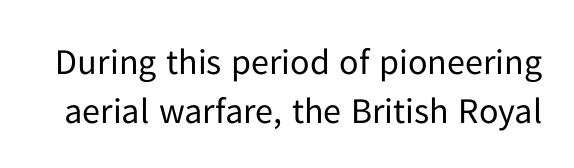
Q: Is the text bold? A: No.
Q: Is the text italic (slanted)? A: No, it is upright.
Q: Is the typeface a serif or a sans-serif typeface? A: Sans-serif.
Q: Is the text underlined? A: No.
Q: Is the spacing between letters normal or unusually wide? A: Normal.
Q: Is the spacing between lines tight, normal or loose? A: Normal.
Q: Width (condensed, normal, or wide)? A: Normal.
Q: Stroke contrast? A: Low.
Q: x-height? A: Medium.
Q: Monospaced? A: No.
